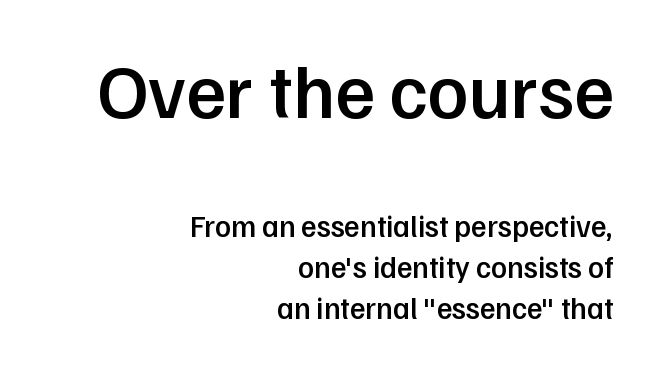
The image shows 76 px semibold sans-serif type, upright; set right-aligned, normal line spacing (1.38x), normal letter spacing, not underlined; the first (top) block is 2.53x larger; low stroke contrast and a medium x-height.
